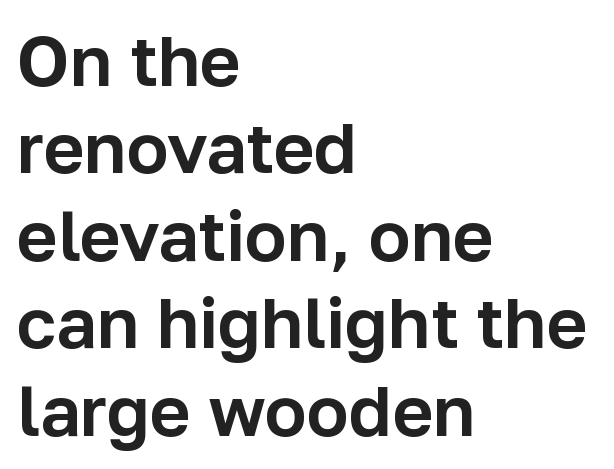
The image shows 70 px sans-serif type, upright; set left-aligned, normal line spacing (1.25x), normal letter spacing, not underlined; low stroke contrast and a medium x-height.
